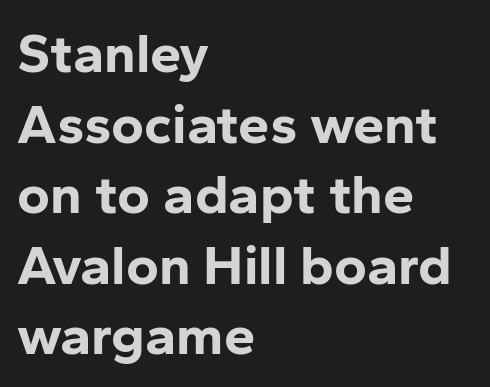
How would I describe the line gaps? Plain and ordinary. Letters rest on an invisible, unmarked baseline. Spacing between characters is what you'd get straight out of the box. Layout note: lines flush left. What kind of face is this? One without serifs — a sans.
